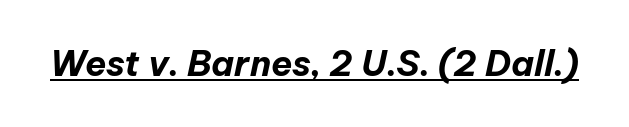
The string is rendered with underlining switched on. These lines are rendered in a variable-pitch font. This sample uses plain, unmodified letter spacing. The sample has been set heavy, in full bold.
